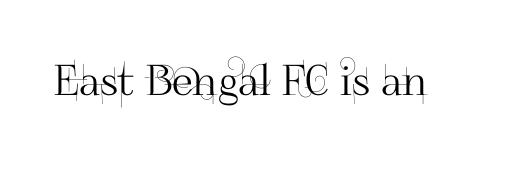
Q: Is the text italic (slanted)? A: No, it is upright.
Q: Is the typeface a serif or a sans-serif typeface? A: Sans-serif.
Q: Is the text underlined? A: No.
Q: Is the spacing between letters normal or unusually wide? A: Normal.
Q: Width (condensed, normal, or wide)? A: Normal.
Q: Stroke contrast? A: High.
Q: x-height? A: Small.
Q: Monospaced? A: No.
